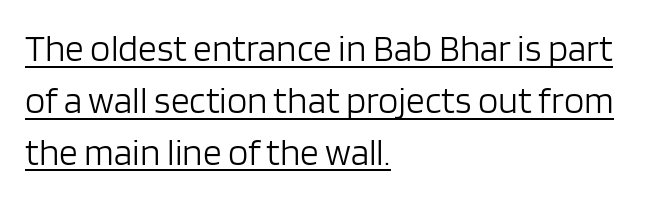
A classic flush-left, rag-right setting is used for this passage. Italic: no, the glyphs are upright roman. You could not count columns in this text — the font is proportionally spaced. The face used here is a sans, in the tradition of grotesques and geometrics. This sample uses plain, unmodified letter spacing.
